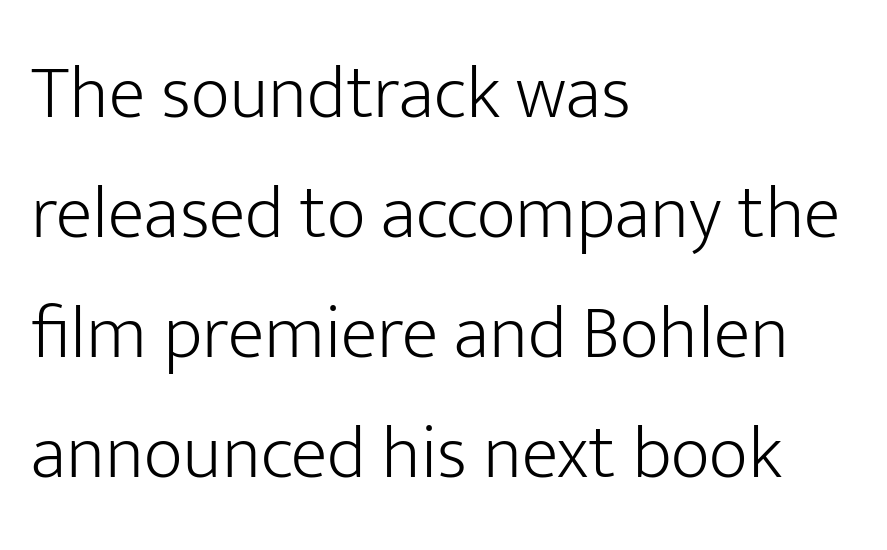
The image shows 76 px light sans-serif type, upright; set left-aligned, normal line spacing (1.58x), normal letter spacing, not underlined; low stroke contrast and a medium x-height.
